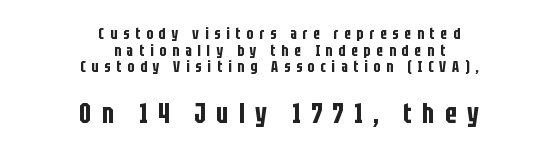
The image shows 28 px condensed sans-serif type, upright; set centered, tight line spacing (1.04x), unusually wide letter spacing (+0.37 em), not underlined; the second (bottom) block is 1.75x larger; low stroke contrast and a large x-height.
